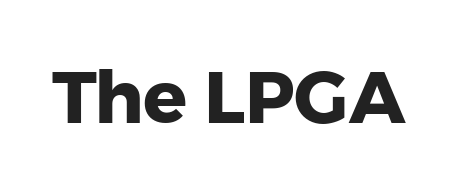
Tracking value appears to be zero — textbook default spacing. Unmarked baselines from the first word to the last. The lettering holds an erect, upright posture throughout. Heavy, bold letterforms. A typesetter would call this proportional, since set widths differ per character. What kind of face is this? One without serifs — a sans.
